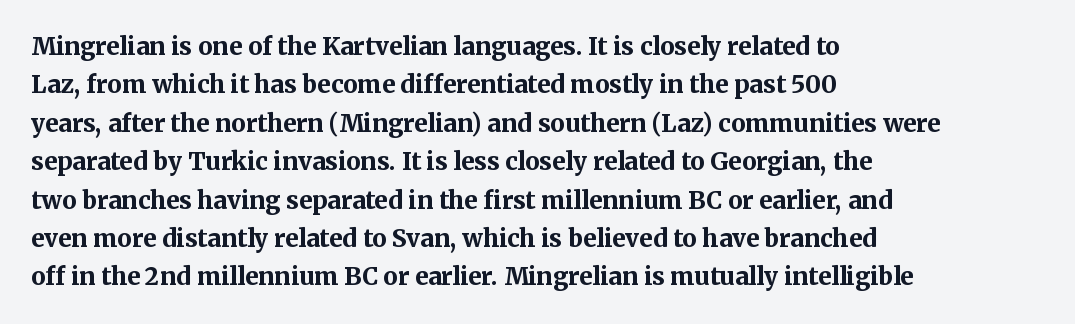
Q: Is the text bold? A: Yes.
Q: Is the text italic (slanted)? A: No, it is upright.
Q: Is the text underlined? A: No.
Q: How is the paragraph aligned? A: Left-aligned.
Q: Is the spacing between letters normal or unusually wide? A: Normal.
Q: Is the spacing between lines tight, normal or loose? A: Normal.
